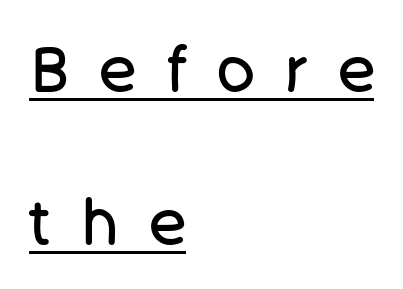
The image shows 63 px regular-weight sans-serif type, upright; set left-aligned, loose line spacing (2.43x), unusually wide letter spacing (+0.49 em), underlined; low stroke contrast and a large x-height.
